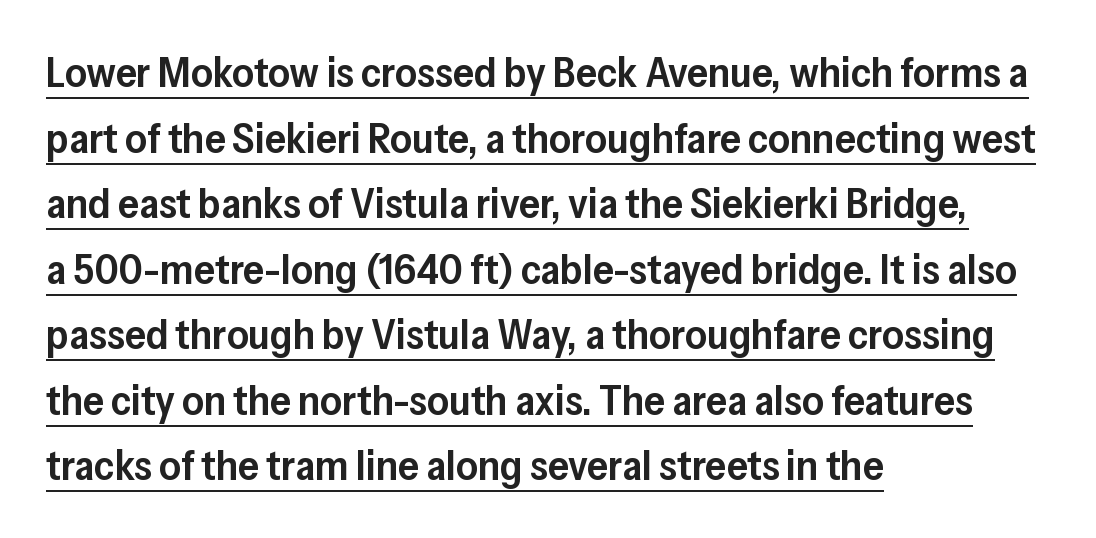
Is this a fixed-width face? No — the glyphs have proportional, varying widths. The letters stand straight up with perfectly vertical stems. This rendering employs a face without finishing strokes, i.e., a sans-serif. Leftover space on each line is placed entirely after the last word. Tracking here is standard; glyphs follow each other at the usual distance.
